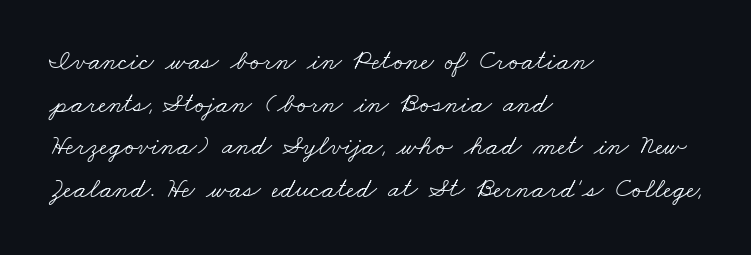
{"serif": "yes", "bold": "no", "weight": "light", "width": "wide", "stroke_contrast": "low", "x_height": "small", "monospaced": "no", "underline": "no", "align": "left", "line_spacing": "normal", "line_spacing_ratio": 1.52, "letter_spacing": "normal", "letter_spacing_em": 0.0, "glyph_px": 28}
